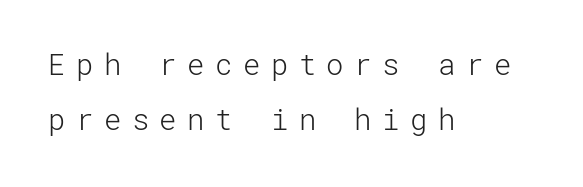
{"serif": "no", "italic": "no", "bold": "no", "weight": "light", "width": "normal", "stroke_contrast": "low", "x_height": "medium", "underline": "no", "align": "left", "line_spacing": "loose", "line_spacing_ratio": 1.9, "letter_spacing": "wide", "letter_spacing_em": 0.36, "glyph_px": 29}
